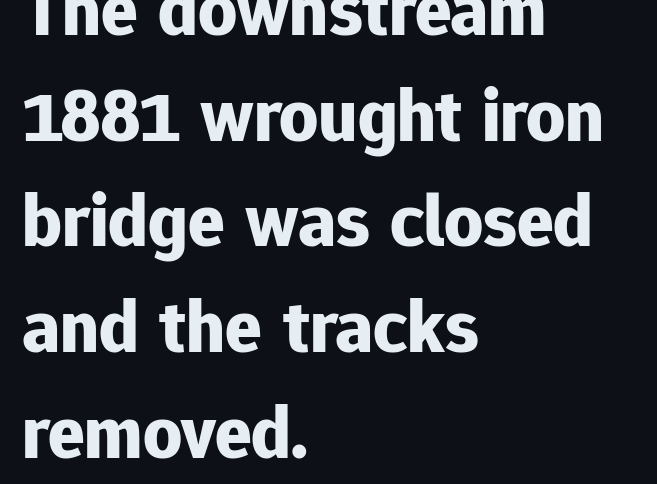
The passage is arranged the way most books set body copy — flush left. On the weight axis this lands at bold, roughly 700. The specimen omits any rule beneath the text block's lines. The passage shown stacks its lines at a standard gap.
